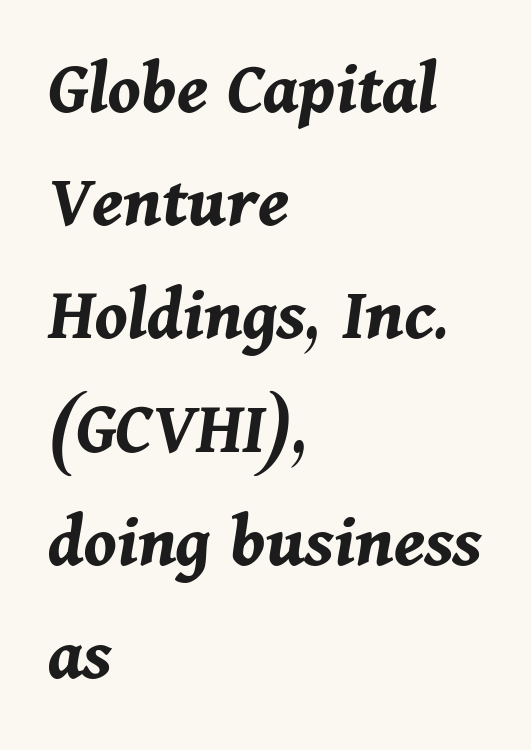
The image shows 77 px bold type, italic (leaning right); set left-aligned, normal line spacing (1.47x), normal letter spacing, not underlined; medium stroke contrast and a medium x-height.
